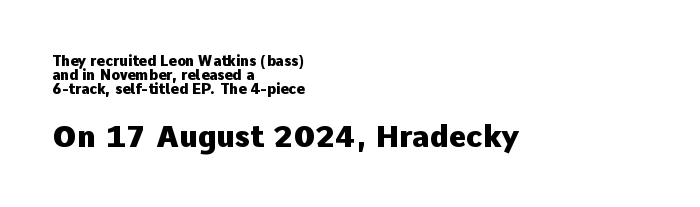
{"serif": "no", "italic": "no", "bold": "yes", "weight": "heavy", "width": "normal", "stroke_contrast": "low", "x_height": "medium", "monospaced": "no", "underline": "no", "align": "left", "line_spacing": "tight", "line_spacing_ratio": 1.0, "letter_spacing": "normal", "letter_spacing_em": 0.0, "larger_block": "second", "size_ratio": 2.14, "glyph_px": 30}
